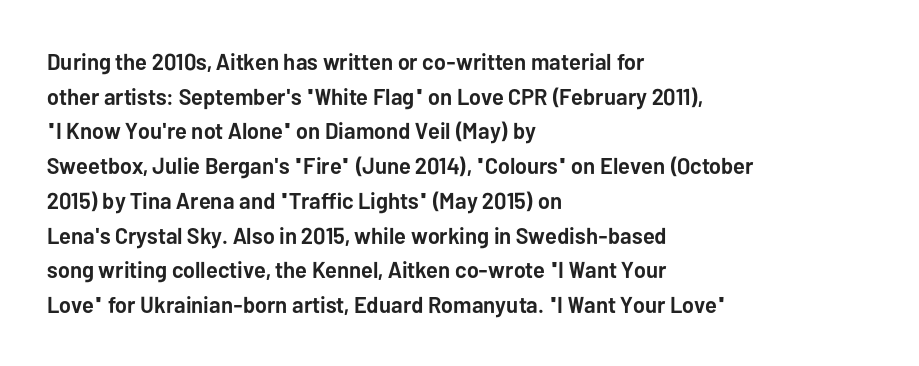
Q: Is the text bold? A: Yes.
Q: Is the text italic (slanted)? A: No, it is upright.
Q: Is the text underlined? A: No.
Q: How is the paragraph aligned? A: Left-aligned.
Q: Is the spacing between letters normal or unusually wide? A: Normal.
Q: Is the spacing between lines tight, normal or loose? A: Normal.
